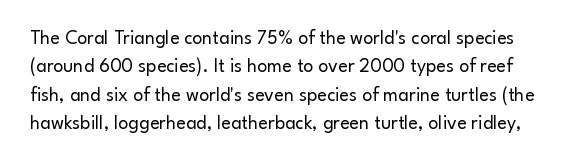
The image shows 20 px text type, upright; set normal line spacing (1.42x), normal letter spacing, not underlined.
